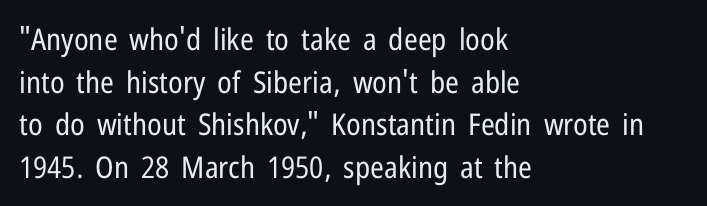
Q: Is the text bold? A: No.
Q: Is the text italic (slanted)? A: No, it is upright.
Q: Is the typeface a serif or a sans-serif typeface? A: Sans-serif.
Q: Is the text underlined? A: No.
Q: How is the paragraph aligned? A: Left-aligned.
Q: Is the spacing between letters normal or unusually wide? A: Normal.
Q: Is the spacing between lines tight, normal or loose? A: Normal.
Q: Width (condensed, normal, or wide)? A: Condensed.
Q: Stroke contrast? A: Low.
Q: x-height? A: Medium.
Q: Monospaced? A: No.
